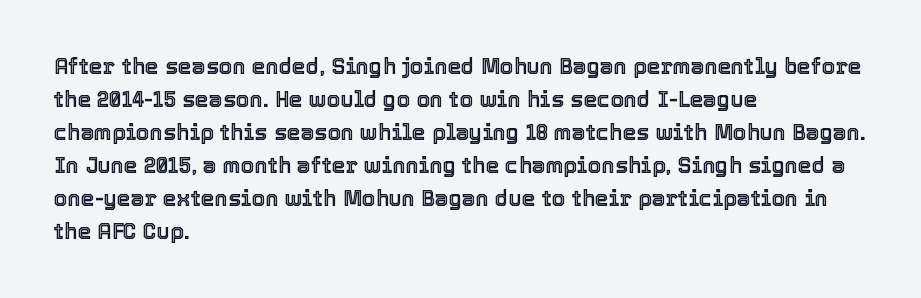
{"italic": "no", "underline": "no", "align": "left", "line_spacing": "normal", "line_spacing_ratio": 1.5, "letter_spacing": "normal", "letter_spacing_em": 0.0, "glyph_px": 22}
